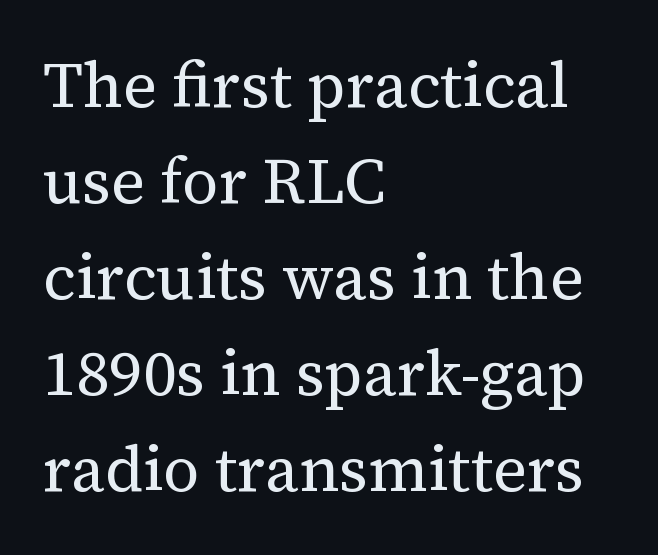
No italicization has been applied; the sample stays upright. Unmarked baselines from the first word to the last. The face used here is rendered with its standard letterfit. Examine the stroke ends and you'll spot serifs. Typeset ragged right — the left edge is the straight one.
